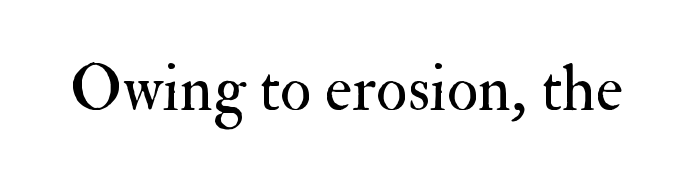
The image shows 65 px regular-weight serif type, upright; set normal letter spacing, not underlined; medium stroke contrast and a small x-height.
